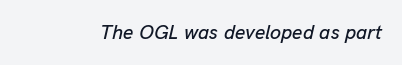
{"italic": "yes", "lean": "right", "slant_degrees": 13, "underline": "no", "letter_spacing": "normal", "letter_spacing_em": 0.0, "glyph_px": 20}
